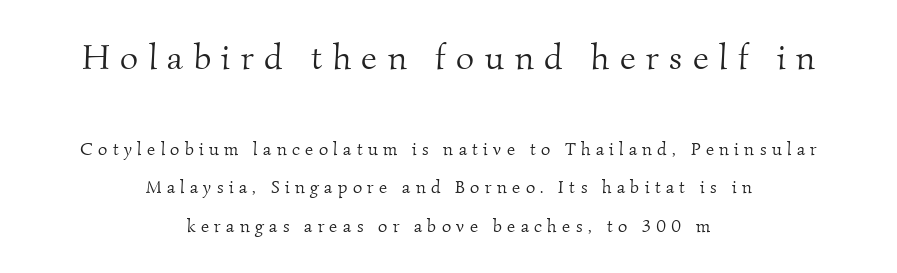
The image shows 35 px light serif type; set centered, loose line spacing (2.12x), unusually wide letter spacing (+0.3 em), not underlined; the first (top) block is 1.94x larger; medium stroke contrast and a small x-height.
